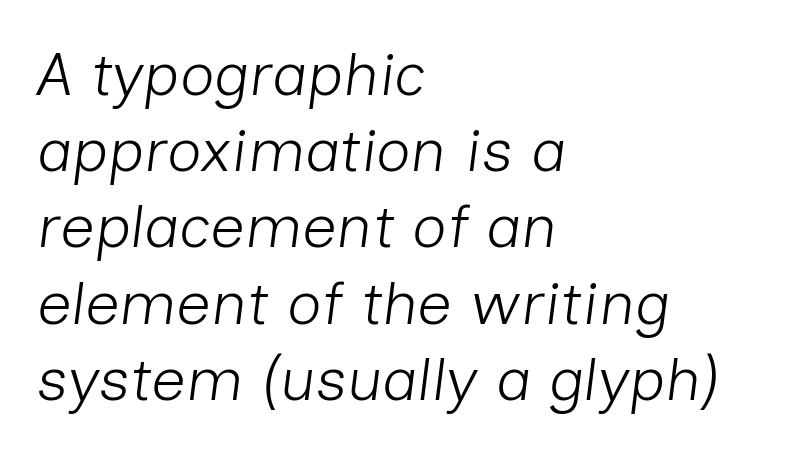
Weight class: somewhere from thin through regular. Words float on clear page, feet unadorned. This sample has the flowing, uneven cadence of proportional lettering. Emphasis-style slanted type is in use. One glance says typical: line gaps are just what's usual. This rendering uses left alignment, leaving the right contour irregular.
